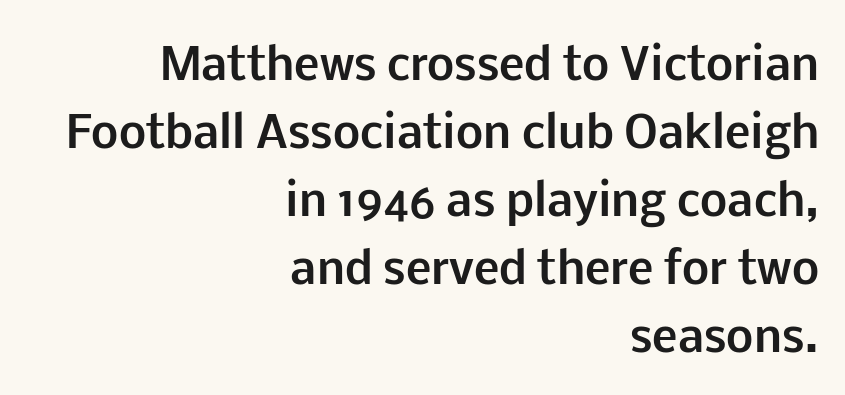
{"serif": "no", "italic": "no", "bold": "yes", "weight": "bold", "width": "normal", "stroke_contrast": "low", "x_height": "medium", "monospaced": "no", "underline": "no", "align": "right", "line_spacing": "normal", "line_spacing_ratio": 1.58, "letter_spacing": "normal", "letter_spacing_em": 0.0, "glyph_px": 43}
